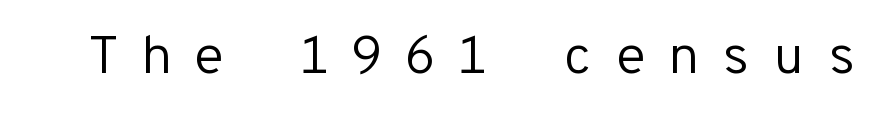
Q: Is the text bold? A: No.
Q: Is the text italic (slanted)? A: No, it is upright.
Q: Is the typeface a serif or a sans-serif typeface? A: Sans-serif.
Q: Is the text underlined? A: No.
Q: Is the spacing between letters normal or unusually wide? A: Unusually wide.
Q: Width (condensed, normal, or wide)? A: Normal.
Q: Stroke contrast? A: Low.
Q: x-height? A: Medium.
Q: Monospaced? A: Yes.
